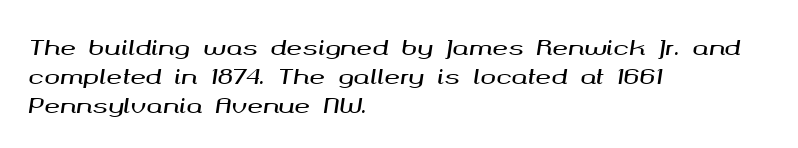
Q: Is the text italic (slanted)? A: Yes, it leans right by about 8 degrees.
Q: Is the text underlined? A: No.
Q: How is the paragraph aligned? A: Left-aligned.
Q: Is the spacing between letters normal or unusually wide? A: Normal.
Q: Is the spacing between lines tight, normal or loose? A: Normal.
